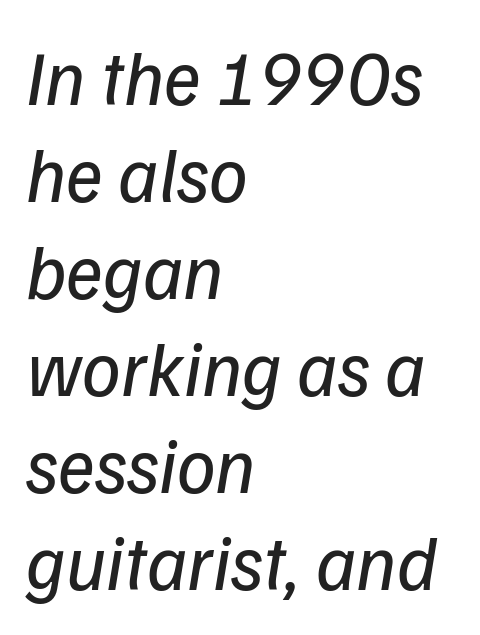
{"serif": "no", "bold": "no", "weight": "regular", "width": "normal", "stroke_contrast": "low", "x_height": "medium", "monospaced": "no", "underline": "no", "align": "left", "line_spacing": "normal", "line_spacing_ratio": 1.26, "letter_spacing": "normal", "letter_spacing_em": 0.0, "glyph_px": 77}
